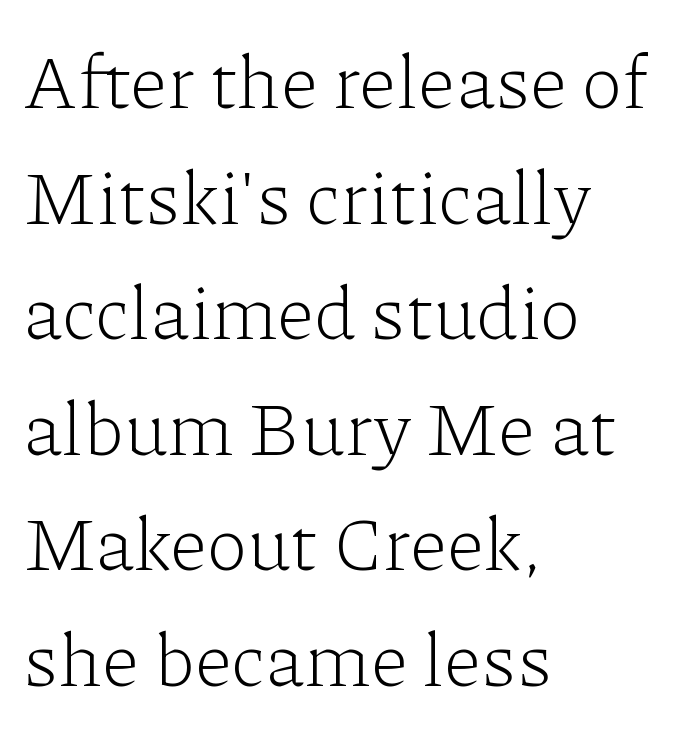
The image shows 76 px light serif type, upright; set left-aligned, normal line spacing (1.52x), normal letter spacing, not underlined; low stroke contrast and a medium x-height.
